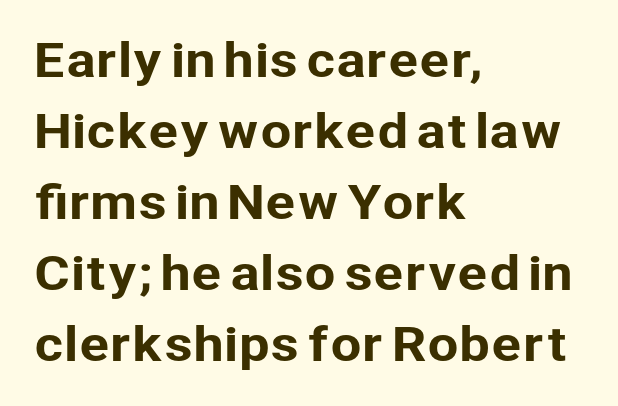
The image shows 45 px sans-serif type, upright; set left-aligned, normal line spacing (1.58x), normal letter spacing, not underlined; low stroke contrast and a medium x-height.
